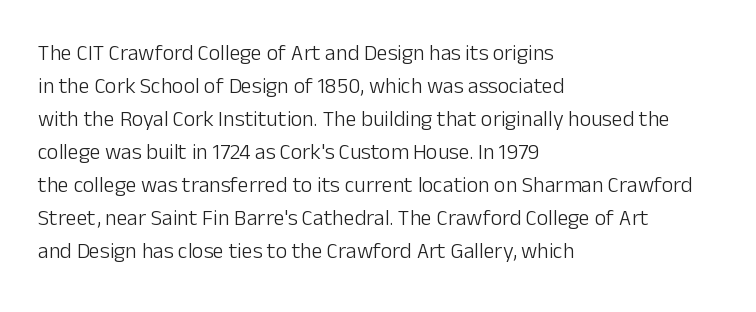
Q: Is the text bold? A: No.
Q: Is the text italic (slanted)? A: No, it is upright.
Q: Is the text underlined? A: No.
Q: How is the paragraph aligned? A: Left-aligned.
Q: Is the spacing between letters normal or unusually wide? A: Normal.
Q: Is the spacing between lines tight, normal or loose? A: Normal.
